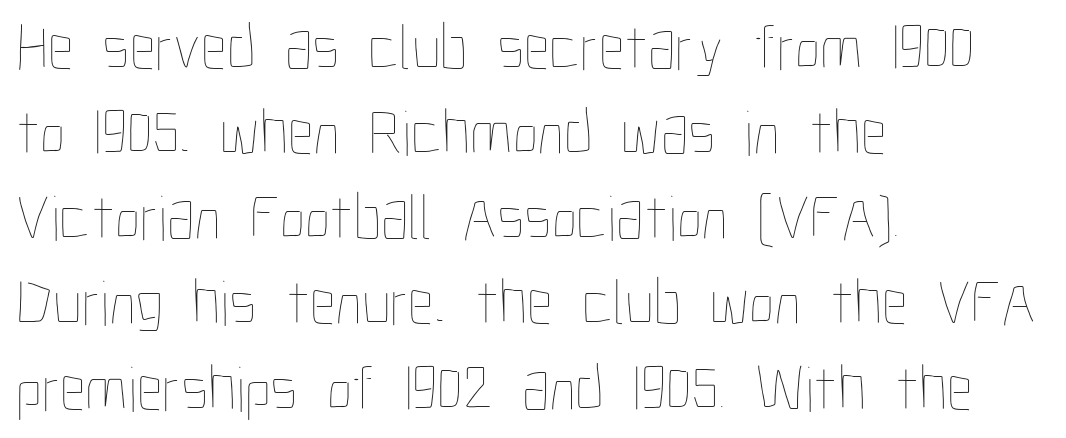
The image shows 65 px thin, condensed type, upright; set left-aligned, normal line spacing (1.31x), normal letter spacing, not underlined; low stroke contrast and a medium x-height.
